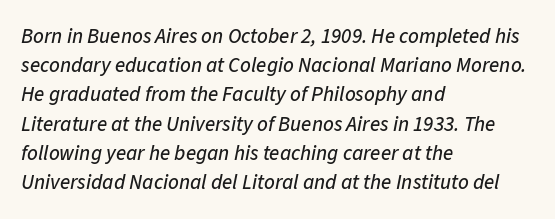
The font's italic variant was chosen for this text. The leading is moderate, giving the passage an even texture. No word sits above an underline. The face used here is rendered with its standard letterfit.
